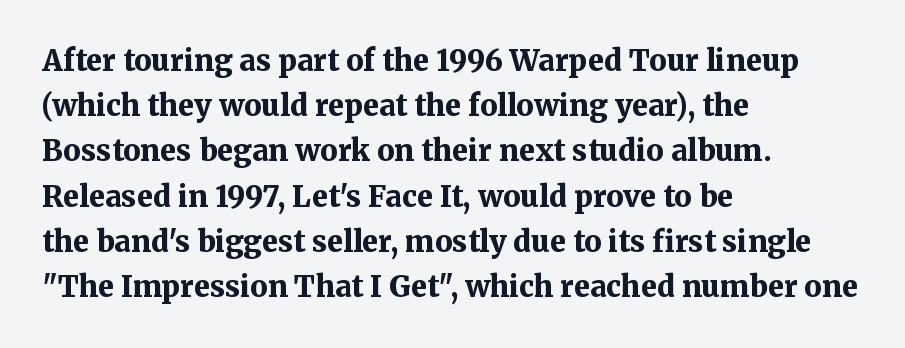
The image shows 29 px bold serif type, upright; set left-aligned, normal line spacing (1.56x), normal letter spacing, not underlined; medium stroke contrast and a medium x-height.
